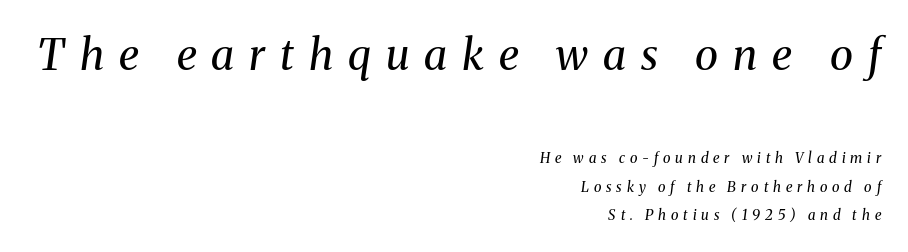
When letters slant like this, we call the style italic. Short and long lines alike share a common ending point at right. The strokes are not fattened; the text isn't bold. The typeface chosen for these lines features serifs.
